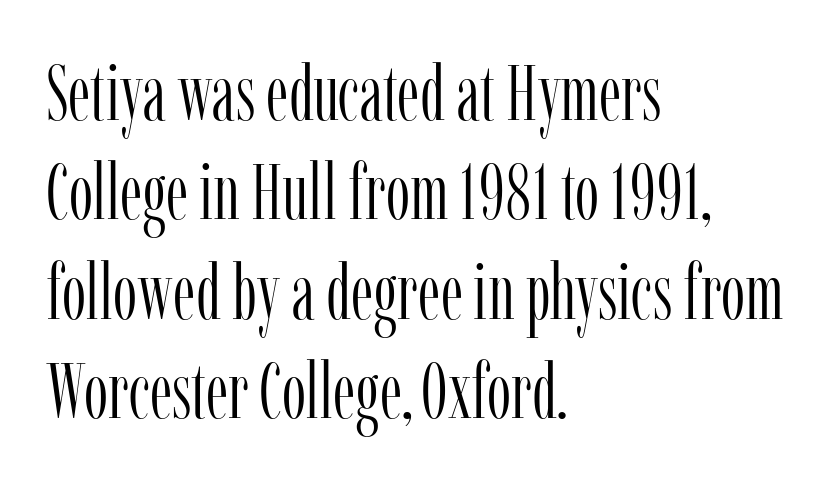
The image shows 77 px light, condensed serif type, upright; set left-aligned, normal line spacing (1.29x), normal letter spacing, not underlined; low stroke contrast and a medium x-height.
